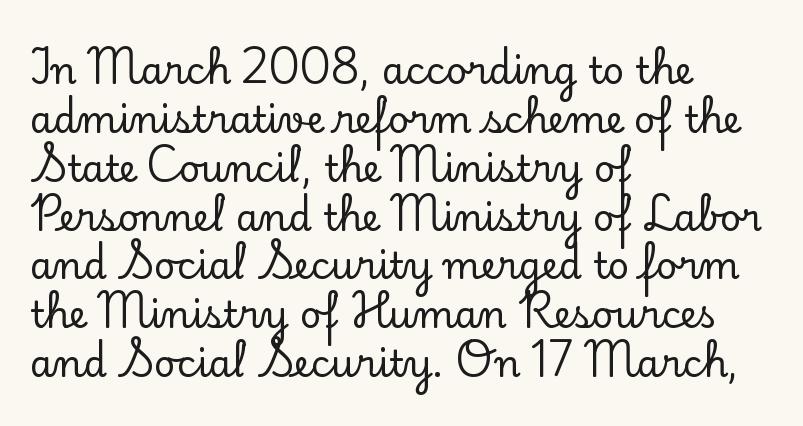
{"serif": "yes", "italic": "no", "width": "normal", "stroke_contrast": "low", "x_height": "small", "monospaced": "no", "underline": "no", "align": "left", "line_spacing": "normal", "line_spacing_ratio": 1.32, "letter_spacing": "normal", "letter_spacing_em": 0.0, "glyph_px": 37}
